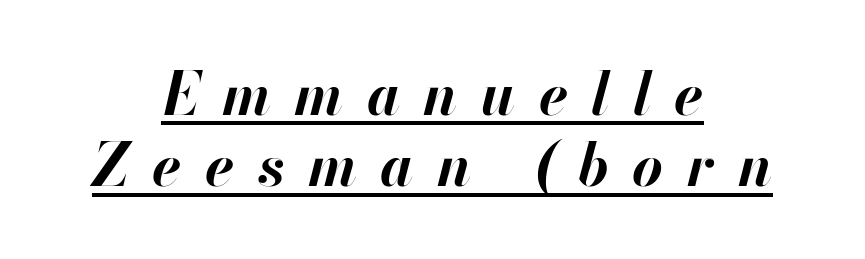
The image shows 59 px bold type, italic (leaning right); set centered, line spacing 1.21x, unusually wide letter spacing (+0.4 em), underlined; high stroke contrast and a small x-height.
